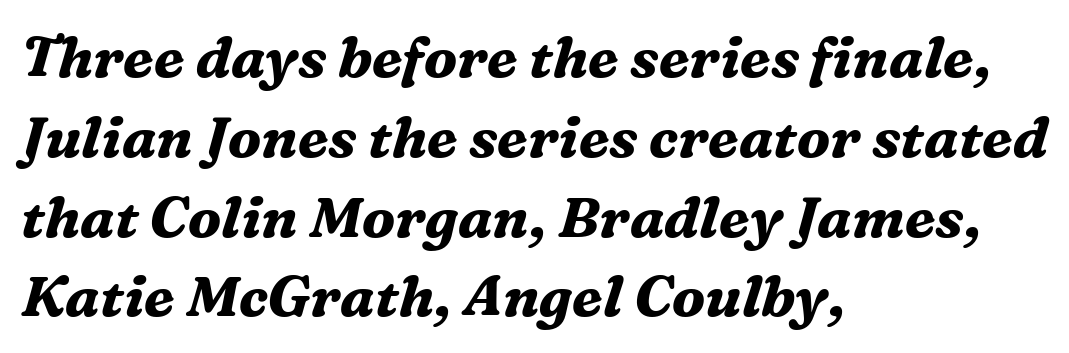
Q: Is the text bold? A: Yes.
Q: Is the text italic (slanted)? A: Yes, it leans right by about 16 degrees.
Q: Is the typeface a serif or a sans-serif typeface? A: Serif.
Q: Is the text underlined? A: No.
Q: How is the paragraph aligned? A: Left-aligned.
Q: Is the spacing between letters normal or unusually wide? A: Normal.
Q: Is the spacing between lines tight, normal or loose? A: Normal.
Q: Width (condensed, normal, or wide)? A: Normal.
Q: Stroke contrast? A: Medium.
Q: x-height? A: Medium.
Q: Monospaced? A: No.
